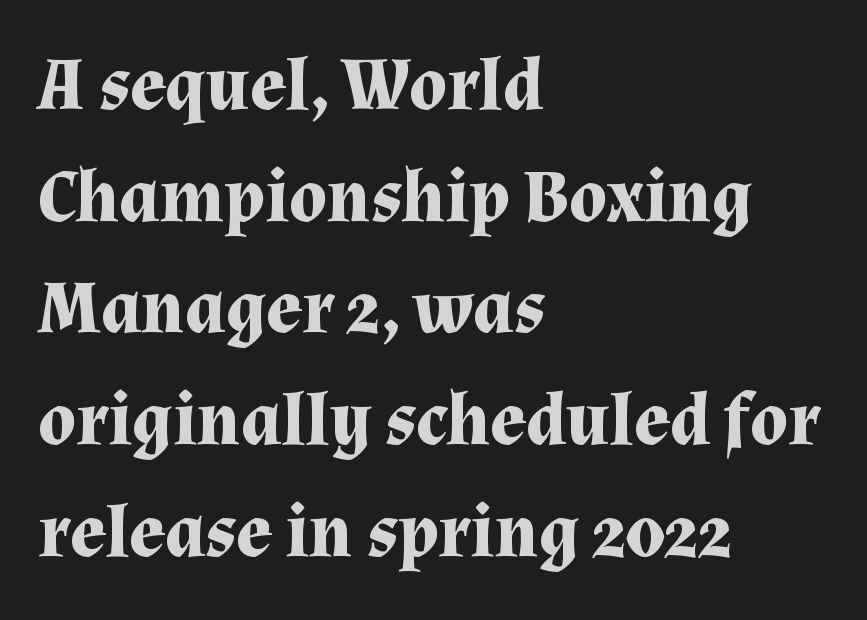
The image shows 74 px bold serif type, upright; set left-aligned, normal line spacing (1.51x), normal letter spacing, not underlined; medium stroke contrast and a medium x-height.
